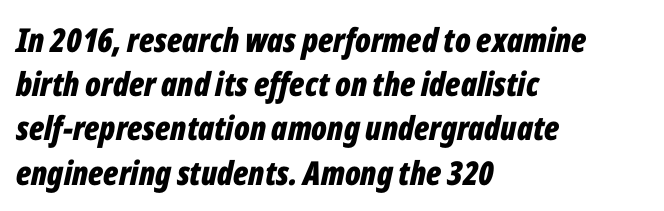
The foot of each line stays bare and open. The rag falls on the right side of this text block. The axis of the letterforms is tilted away from vertical. Honestly, the row spacing looks completely unremarkable.
